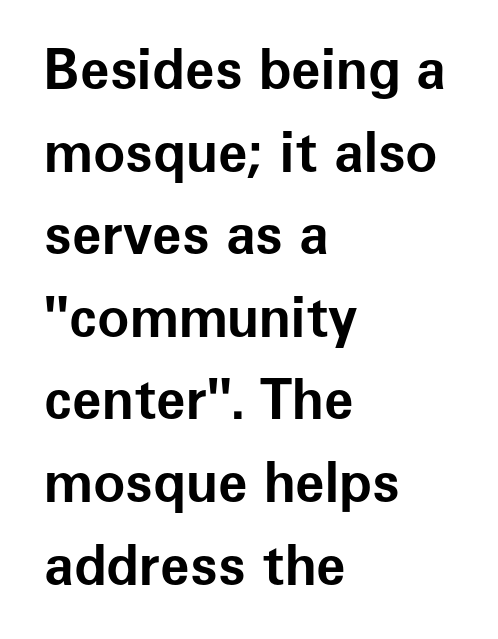
Bare-footed words on every line. Horizontal bands of white between lines are of average thickness. Type style note: lacks serifs. Every stem runs plumb, perpendicular to the baseline. Caption: multi-line text, flush left, ragged right.
